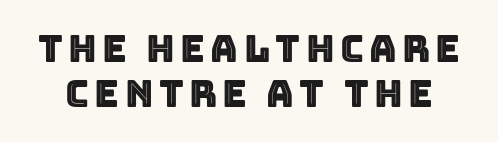
Q: Is the text italic (slanted)? A: No, it is upright.
Q: Is the text underlined? A: No.
Q: Width (condensed, normal, or wide)? A: Normal.
Q: x-height? A: Large.
Q: Monospaced? A: No.
